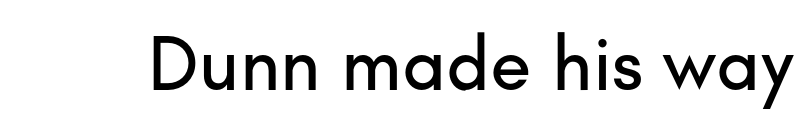
Q: Is the text italic (slanted)? A: No, it is upright.
Q: Is the typeface a serif or a sans-serif typeface? A: Sans-serif.
Q: Is the text underlined? A: No.
Q: Is the spacing between letters normal or unusually wide? A: Normal.
Q: Width (condensed, normal, or wide)? A: Normal.
Q: Stroke contrast? A: Low.
Q: x-height? A: Small.
Q: Monospaced? A: No.
